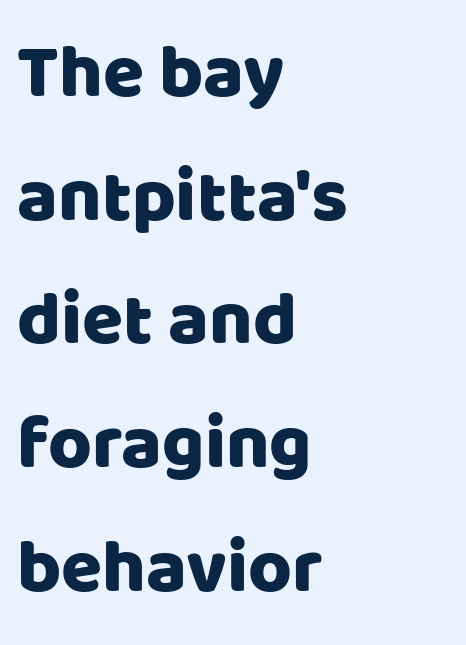
Q: Is the text italic (slanted)? A: No, it is upright.
Q: Is the typeface a serif or a sans-serif typeface? A: Sans-serif.
Q: Is the text underlined? A: No.
Q: How is the paragraph aligned? A: Left-aligned.
Q: Is the spacing between letters normal or unusually wide? A: Normal.
Q: Is the spacing between lines tight, normal or loose? A: Normal.
Q: Width (condensed, normal, or wide)? A: Normal.
Q: Stroke contrast? A: Low.
Q: x-height? A: Large.
Q: Monospaced? A: No.
